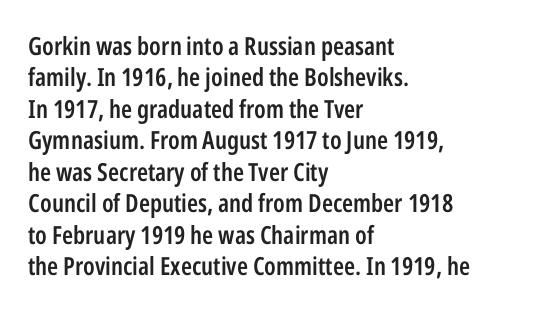
Has an underline been added? It has not. Nobody touched the tracking dial on this one. The rendering uses a semibold face; strokes are thickened but not to full bold. Style check: upright. Normally led — the rows are evenly, conventionally spaced.
